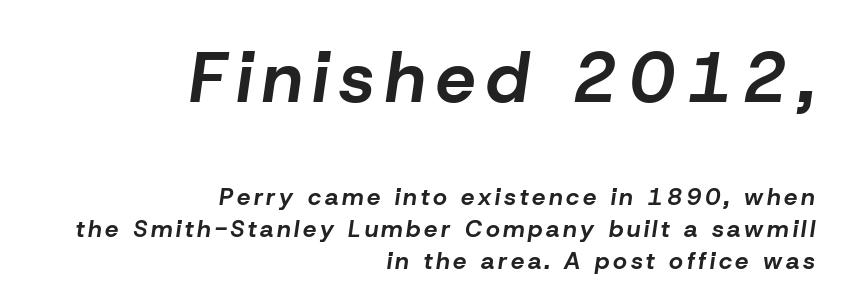
Q: Is the text bold? A: Yes.
Q: Is the text italic (slanted)? A: Yes, it leans right by about 8 degrees.
Q: Is the text underlined? A: No.
Q: How is the paragraph aligned? A: Right-aligned.
Q: Is the spacing between lines tight, normal or loose? A: Normal.
Q: Which block of text is set in a larger size, the first (top) or the second (bottom)? A: The first (top) one.
Q: Width (condensed, normal, or wide)? A: Normal.
Q: Stroke contrast? A: Low.
Q: x-height? A: Medium.
Q: Monospaced? A: No.
